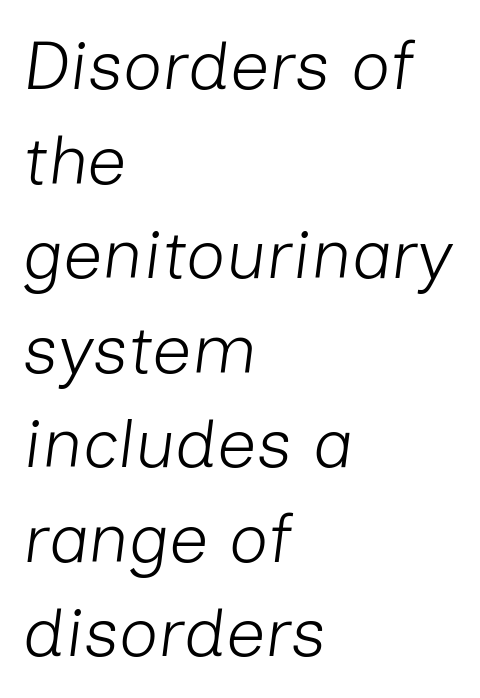
The image shows 69 px light type, italic (leaning right); set left-aligned, normal line spacing (1.37x), normal letter spacing, not underlined; low stroke contrast and a medium x-height.
